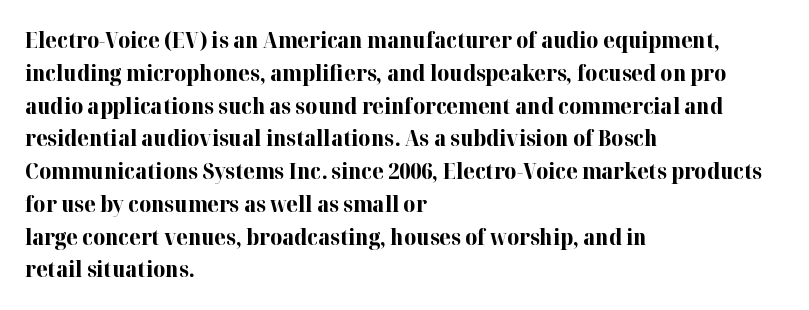
Q: Is the text bold? A: Yes.
Q: Is the text italic (slanted)? A: No, it is upright.
Q: Is the text underlined? A: No.
Q: How is the paragraph aligned? A: Left-aligned.
Q: Is the spacing between letters normal or unusually wide? A: Normal.
Q: Is the spacing between lines tight, normal or loose? A: Normal.
